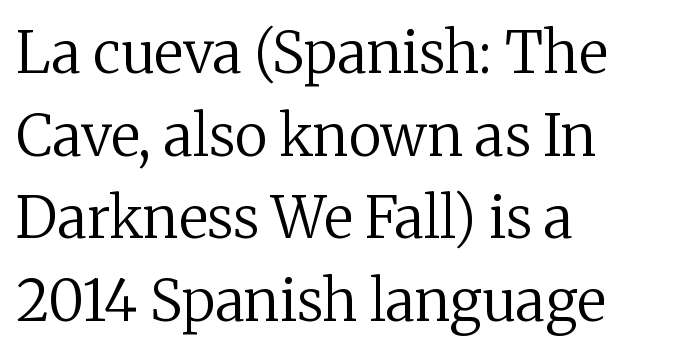
Q: Is the text bold? A: No.
Q: Is the text italic (slanted)? A: No, it is upright.
Q: Is the typeface a serif or a sans-serif typeface? A: Serif.
Q: Is the text underlined? A: No.
Q: How is the paragraph aligned? A: Left-aligned.
Q: Is the spacing between letters normal or unusually wide? A: Normal.
Q: Is the spacing between lines tight, normal or loose? A: Normal.
Q: Width (condensed, normal, or wide)? A: Normal.
Q: Stroke contrast? A: Medium.
Q: x-height? A: Medium.
Q: Monospaced? A: No.
